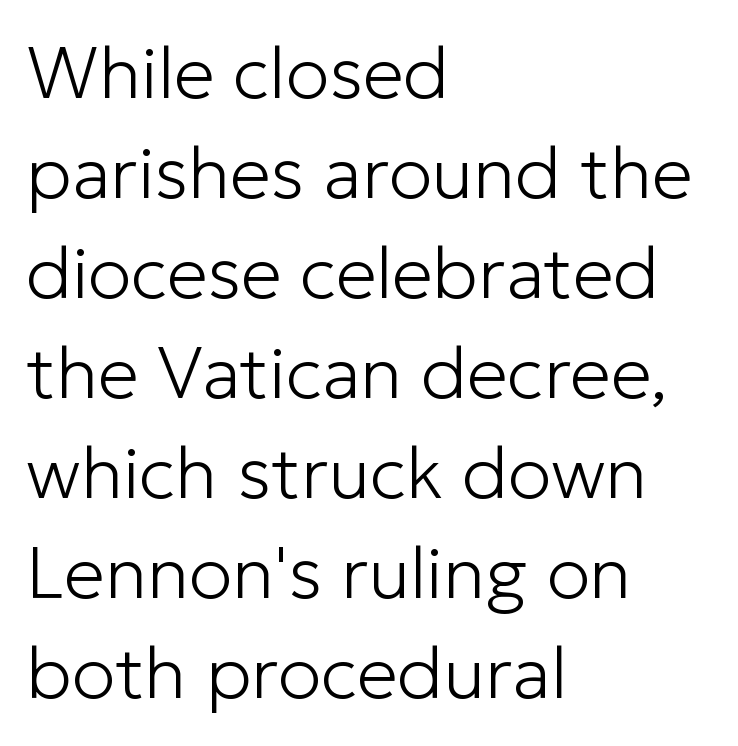
The letters advance in unequal steps, a hallmark of proportional type. The lines sit at an ordinary, default distance from one another. The letterforms sit at book weight or below. The strip under each line holds only bare page.
